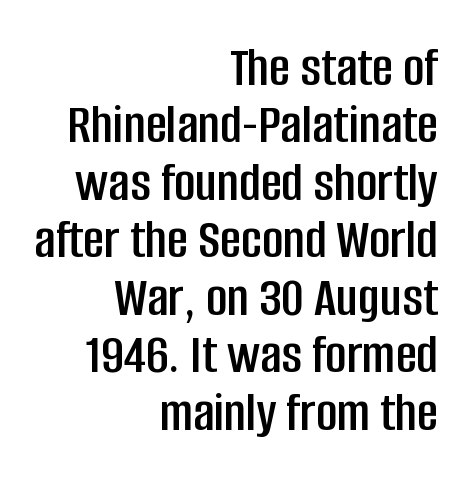
Q: Is the text italic (slanted)? A: No, it is upright.
Q: Is the typeface a serif or a sans-serif typeface? A: Sans-serif.
Q: Is the text underlined? A: No.
Q: How is the paragraph aligned? A: Right-aligned.
Q: Is the spacing between letters normal or unusually wide? A: Normal.
Q: Is the spacing between lines tight, normal or loose? A: Tight.
Q: Width (condensed, normal, or wide)? A: Condensed.
Q: Stroke contrast? A: Low.
Q: x-height? A: Large.
Q: Monospaced? A: No.
